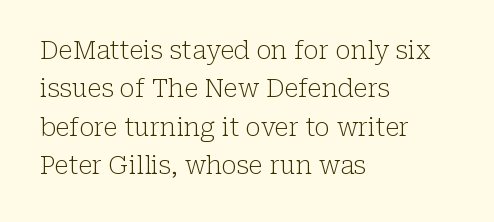
Q: Is the text bold? A: No.
Q: Is the text italic (slanted)? A: No, it is upright.
Q: Is the text underlined? A: No.
Q: How is the paragraph aligned? A: Left-aligned.
Q: Is the spacing between letters normal or unusually wide? A: Normal.
Q: Is the spacing between lines tight, normal or loose? A: Normal.
